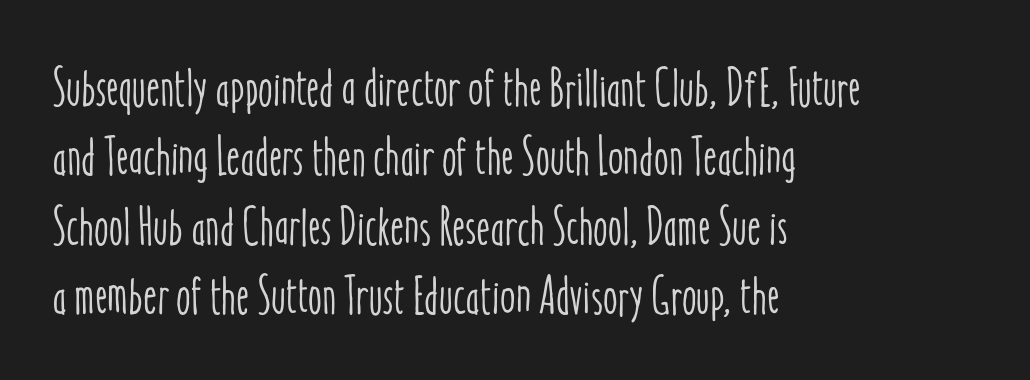
The area under the type is left untouched. How would I describe the line gaps? Plain and ordinary. A roman cut, with each character standing at attention. Is the block centered? No — it sits flush against the left margin.
